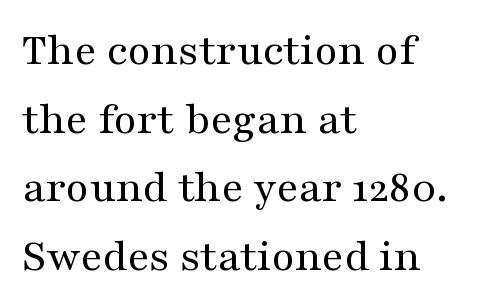
Q: Is the text bold? A: No.
Q: Is the text italic (slanted)? A: No, it is upright.
Q: Is the typeface a serif or a sans-serif typeface? A: Serif.
Q: Is the text underlined? A: No.
Q: How is the paragraph aligned? A: Left-aligned.
Q: Is the spacing between letters normal or unusually wide? A: Normal.
Q: Is the spacing between lines tight, normal or loose? A: Normal.
Q: Width (condensed, normal, or wide)? A: Wide.
Q: Stroke contrast? A: Medium.
Q: x-height? A: Medium.
Q: Monospaced? A: No.
